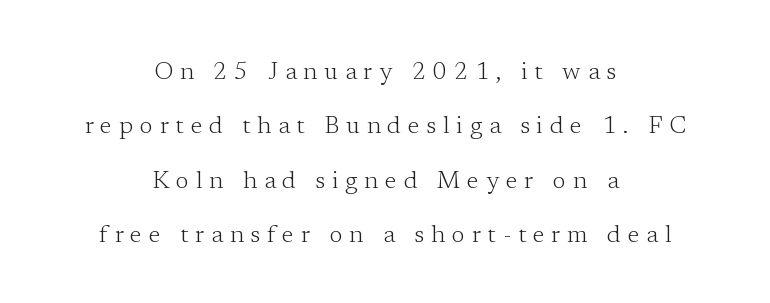
The image shows 24 px text type, upright; set centered, loose line spacing (2.27x), unusually wide letter spacing (+0.29 em), not underlined.
